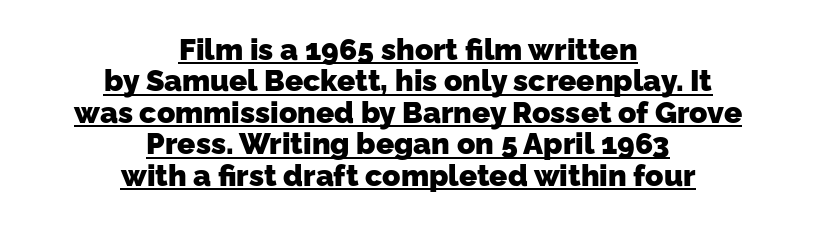
{"serif": "no", "bold": "yes", "weight": "heavy", "width": "normal", "stroke_contrast": "low", "x_height": "medium", "monospaced": "no", "underline": "yes", "align": "center", "line_spacing": "tight", "line_spacing_ratio": 1.05, "letter_spacing": "normal", "letter_spacing_em": 0.0, "glyph_px": 30}
